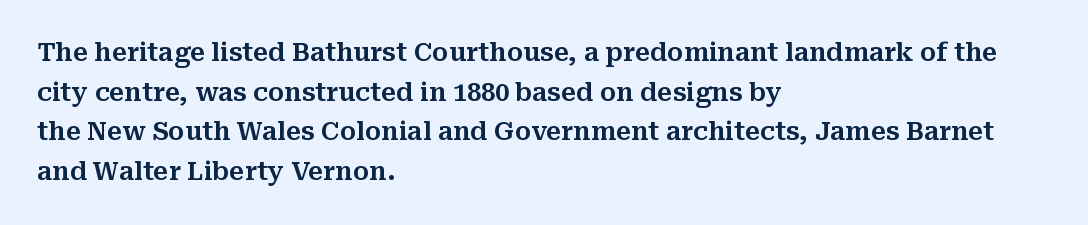
The image shows 25 px text type, upright; set left-aligned, normal line spacing (1.59x), normal letter spacing, not underlined.
